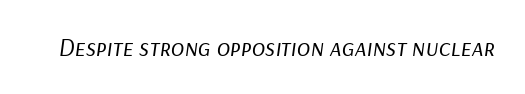
How are the letters spaced? Ordinarily, with no added tracking. Letters have the restrained weight of plain body copy at most. The specimen omits any rule beneath the text block's lines. Slanted lettering throughout.
